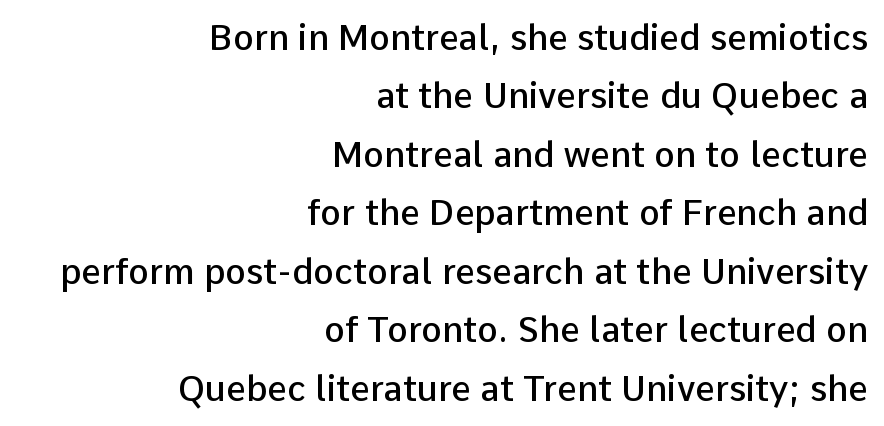
The image shows 35 px semibold sans-serif type, upright; set right-aligned, normal line spacing (1.67x), normal letter spacing, not underlined; low stroke contrast and a medium x-height.
